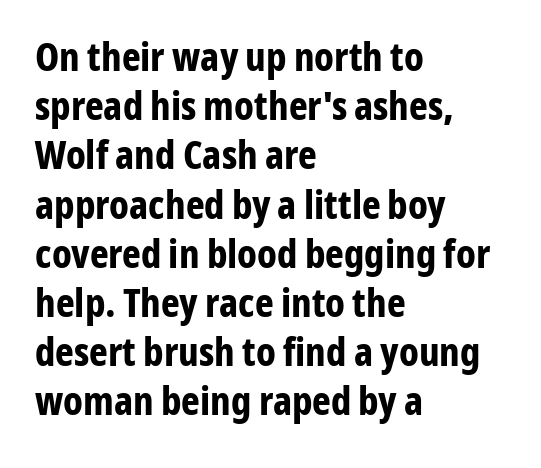
Q: Is the text bold? A: Yes.
Q: Is the text italic (slanted)? A: No, it is upright.
Q: Is the typeface a serif or a sans-serif typeface? A: Sans-serif.
Q: Is the text underlined? A: No.
Q: How is the paragraph aligned? A: Left-aligned.
Q: Is the spacing between letters normal or unusually wide? A: Normal.
Q: Width (condensed, normal, or wide)? A: Condensed.
Q: Stroke contrast? A: Low.
Q: x-height? A: Medium.
Q: Monospaced? A: No.
